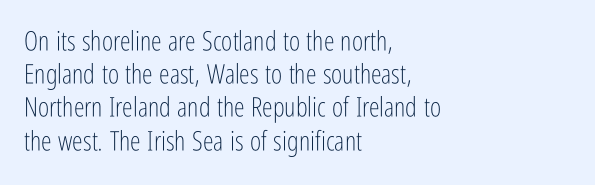
Q: Is the text bold? A: No.
Q: Is the text italic (slanted)? A: No, it is upright.
Q: Is the text underlined? A: No.
Q: How is the paragraph aligned? A: Left-aligned.
Q: Is the spacing between letters normal or unusually wide? A: Normal.
